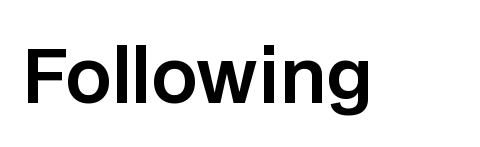
{"serif": "no", "italic": "no", "width": "normal", "stroke_contrast": "low", "x_height": "large", "monospaced": "no", "underline": "no", "letter_spacing": "normal", "letter_spacing_em": 0.0, "glyph_px": 73}
